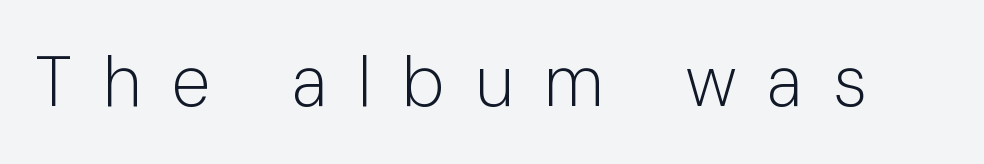
The image shows 71 px light sans-serif type, upright; set unusually wide letter spacing (+0.43 em), not underlined; low stroke contrast and a medium x-height.
